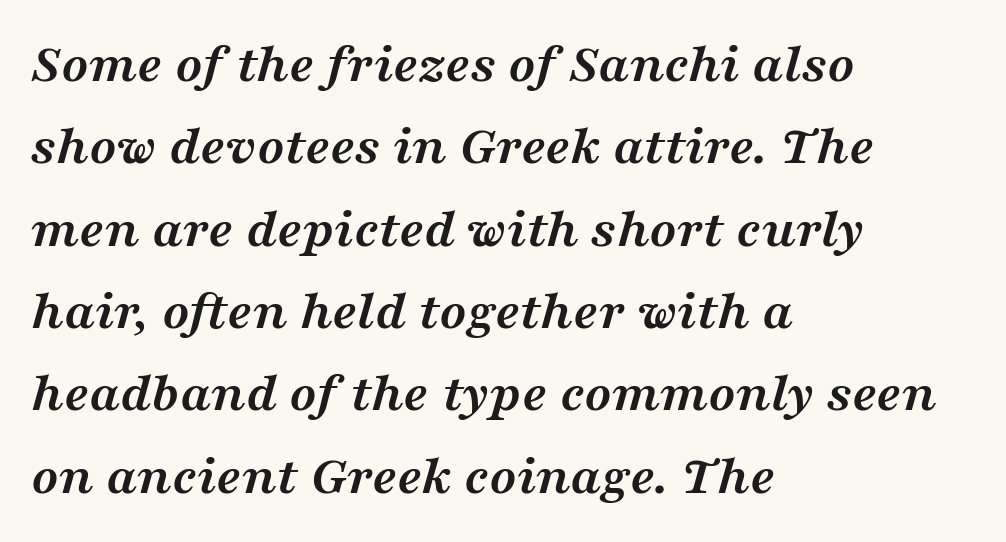
Each letter's strokes conclude with small projecting serifs. The typesetter chose a ragged-right arrangement here. Thick stems and heavy bowls — unmistakably bold. This sample uses an oblique cut, with every glyph tilted off the vertical. Compared with typical paragraphs, the rows here are spaced about the same. The face used here is proportionally spaced, like ordinary book or web type.
